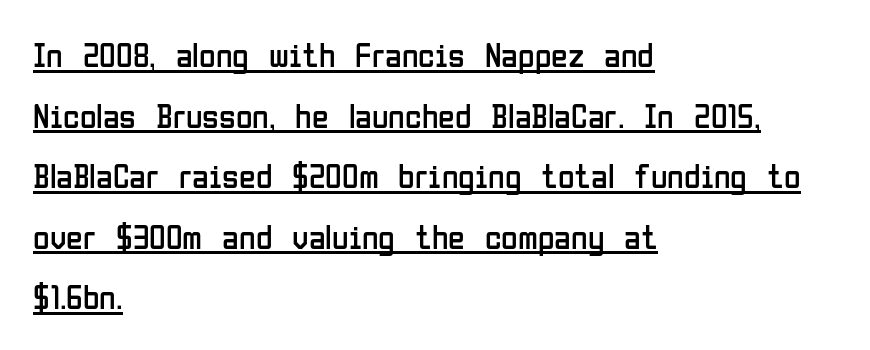
The image shows 34 px regular-weight, condensed sans-serif type, upright; set left-aligned, line spacing 1.78x, normal letter spacing, underlined; low stroke contrast and a medium x-height.
